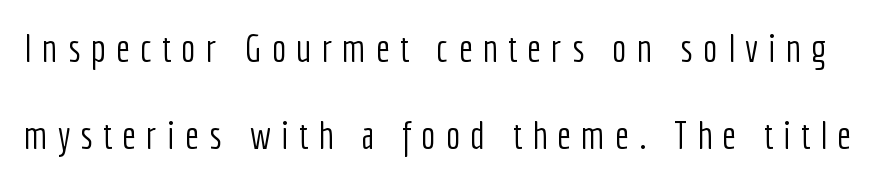
Q: Is the text bold? A: No.
Q: Is the text italic (slanted)? A: No, it is upright.
Q: Is the typeface a serif or a sans-serif typeface? A: Sans-serif.
Q: Is the text underlined? A: No.
Q: Is the spacing between letters normal or unusually wide? A: Unusually wide.
Q: Is the spacing between lines tight, normal or loose? A: Loose.
Q: Width (condensed, normal, or wide)? A: Condensed.
Q: Stroke contrast? A: Low.
Q: x-height? A: Medium.
Q: Monospaced? A: No.
